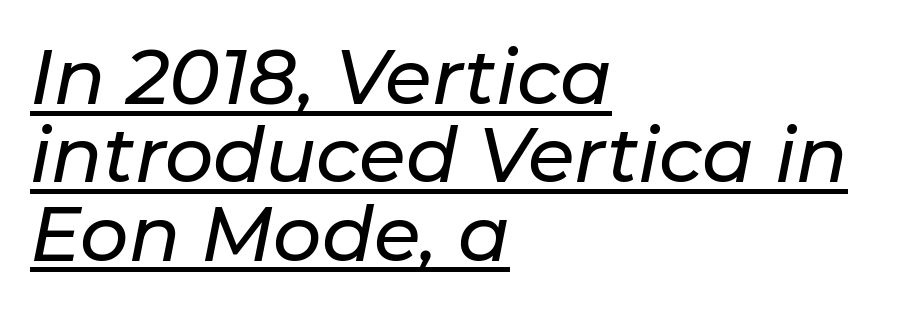
Tightly led — the rows are bunched. The axis of the letterforms is tilted away from vertical. Observe the ordinary spacing: letters are neighbours, not strangers. Descenders here cross a horizontal rule under the line. The passage is arranged the way most books set body copy — flush left. Here the designer chose a conventional face with non-uniform glyph widths.
